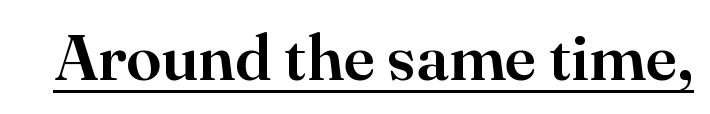
{"serif": "yes", "italic": "no", "width": "normal", "stroke_contrast": "high", "x_height": "small", "monospaced": "no", "underline": "yes", "letter_spacing": "normal", "letter_spacing_em": 0.0, "glyph_px": 64}
